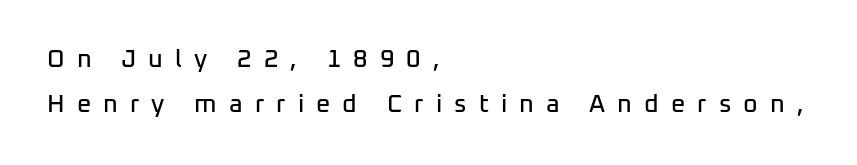
Has an underline been added? It has not. Caption: expanded tracking, letters set apart. Quick note: not italic, upright. This sample is left-justified, so line endings fall wherever the words run out.
